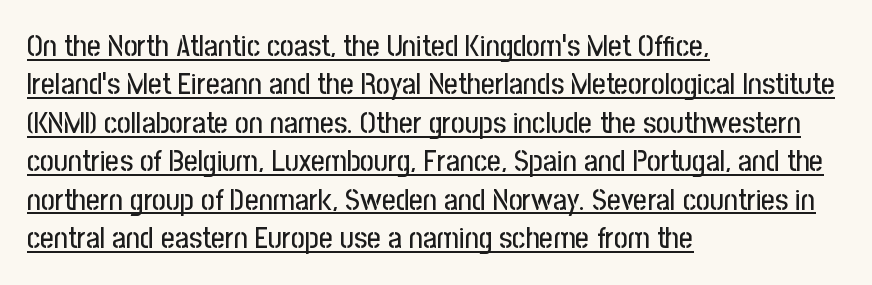
Tall strokes in this sample are plumb rather than angled. Leading: standard. How are the letters spaced? Ordinarily, with no added tracking. Check the space under the baseline: a stroke is drawn there.
